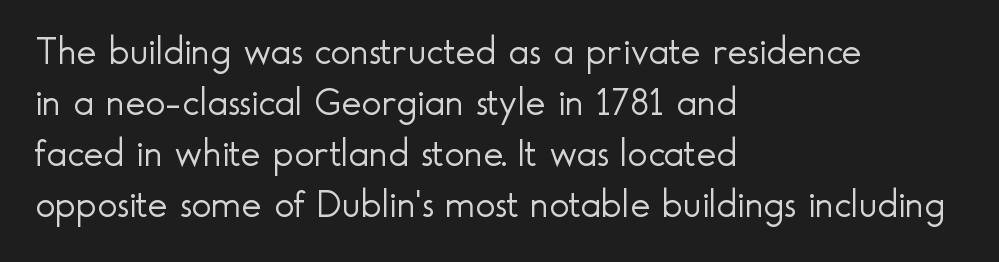
Honestly, there is no underline to notice here at all. A normal amount of white space separates one row of letters from the next. No heavy texture on the line: the type isn't bold. No extra tracking has been applied to these lines. The face used here is proportionally spaced, like ordinary book or web type. The text block is weighted toward the left margin, trailing off unevenly rightward.
